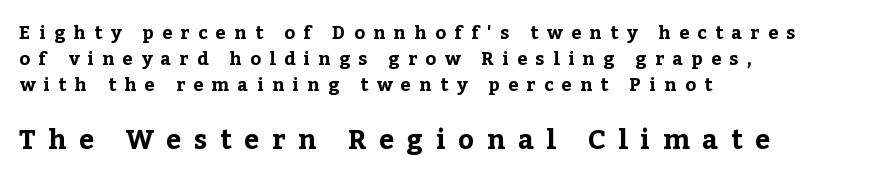
The image shows 27 px bold type, upright; set left-aligned, normal line spacing (1.45x), unusually wide letter spacing (+0.47 em), not underlined; the second (bottom) block is 1.5x larger.
